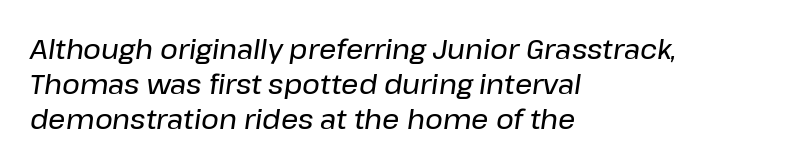
Underline: absent. Every character sits at an angle, as italics do. Every row of glyphs begins at an identical x-position on the left. The lines sit at an ordinary, default distance from one another. The line texture is even and compact thanks to regular tracking.
